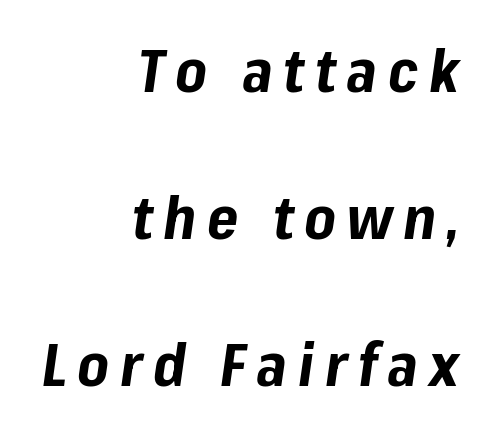
The image shows 60 px bold type, italic (leaning right); set right-aligned, loose line spacing (2.45x), not underlined; low stroke contrast and a medium x-height.
